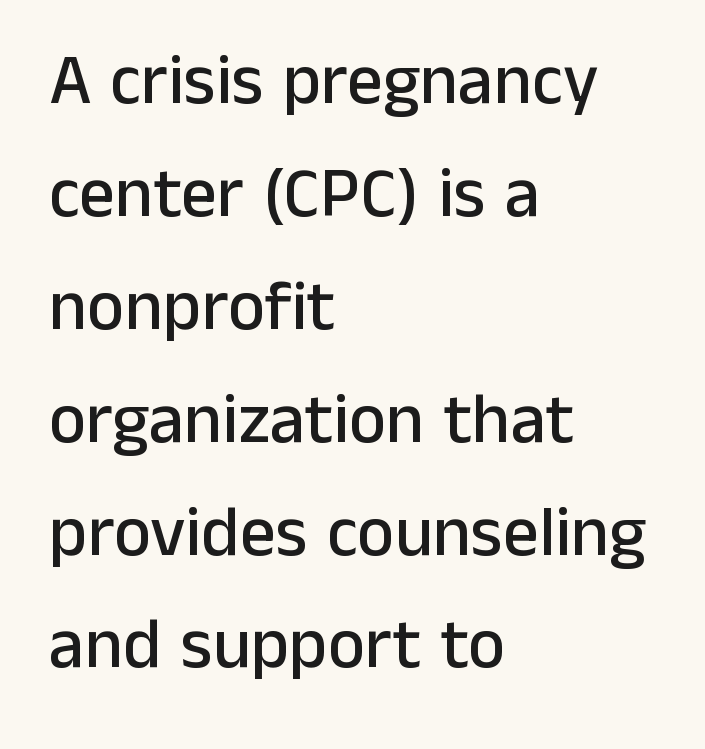
{"serif": "no", "italic": "no", "width": "normal", "stroke_contrast": "low", "x_height": "medium", "monospaced": "no", "underline": "no", "align": "left", "line_spacing": "normal", "line_spacing_ratio": 1.59, "letter_spacing": "normal", "letter_spacing_em": 0.0, "glyph_px": 71}
